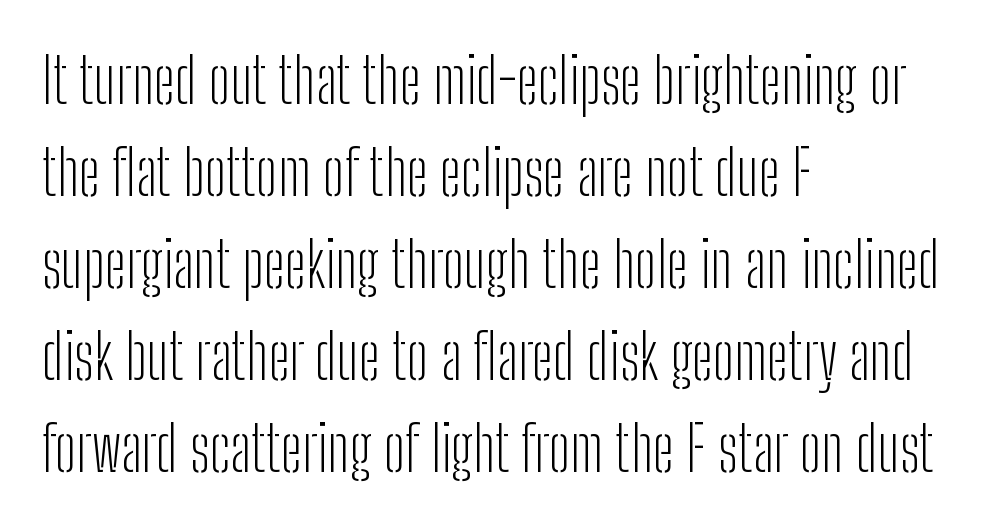
Casual observation: everything's shoved over to the left. The face used here is a sans, in the tradition of grotesques and geometrics. The rows are spaced the way most documents space them. The weight tops out at a normal text grade. This sample uses plain, unmodified letter spacing. Each letter keeps its own natural width here, so spacing adapts to shape.
